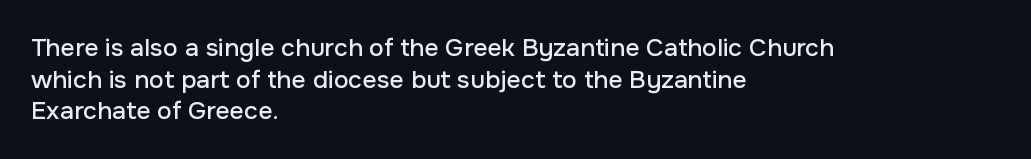
{"italic": "no", "underline": "no", "align": "left", "line_spacing": "normal", "line_spacing_ratio": 1.27, "letter_spacing": "normal", "letter_spacing_em": 0.0, "glyph_px": 25}
